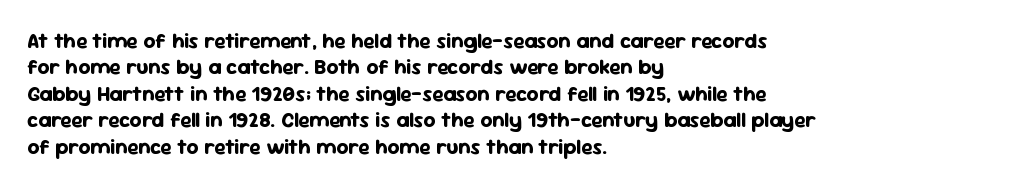
{"italic": "no", "bold": "yes", "underline": "no", "align": "left", "line_spacing": "normal", "line_spacing_ratio": 1.26, "letter_spacing": "normal", "letter_spacing_em": 0.0, "glyph_px": 21}
